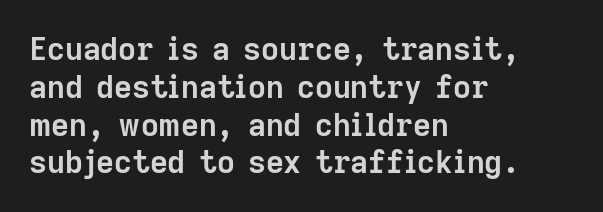
Q: Is the text bold? A: Yes.
Q: Is the text italic (slanted)? A: No, it is upright.
Q: Is the typeface a serif or a sans-serif typeface? A: Sans-serif.
Q: Is the text underlined? A: No.
Q: How is the paragraph aligned? A: Left-aligned.
Q: Is the spacing between letters normal or unusually wide? A: Normal.
Q: Width (condensed, normal, or wide)? A: Normal.
Q: Stroke contrast? A: Low.
Q: x-height? A: Medium.
Q: Monospaced? A: No.
